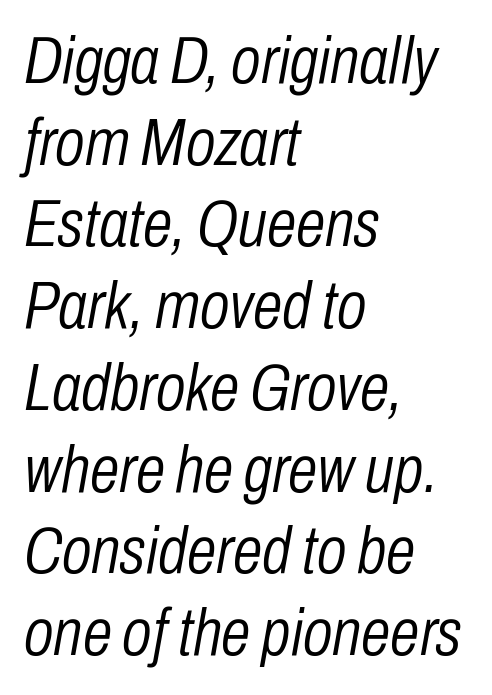
Is this a heavy cut? Hardly; it is regular or lighter. Horizontally, the lines are justified to the leading edge only. The foot of each line stays bare and open. The line texture is even and compact thanks to regular tracking. The letters are slanted; this is an italic face. A typesetter would call this proportional, since set widths differ per character.
